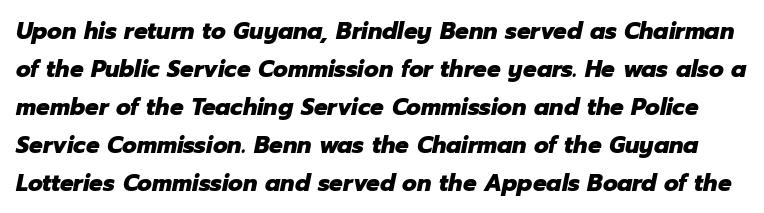
Q: Is the text bold? A: Yes.
Q: Is the text italic (slanted)? A: Yes, it leans right by about 12 degrees.
Q: Is the text underlined? A: No.
Q: Is the spacing between letters normal or unusually wide? A: Normal.
Q: Is the spacing between lines tight, normal or loose? A: Normal.
